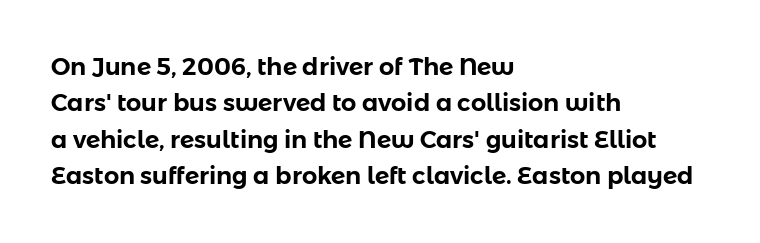
A normal amount of white space separates one row of letters from the next. Is there any slant? The stems are plumb. Nobody touched the tracking dial on this one. Quick note: underline off.
